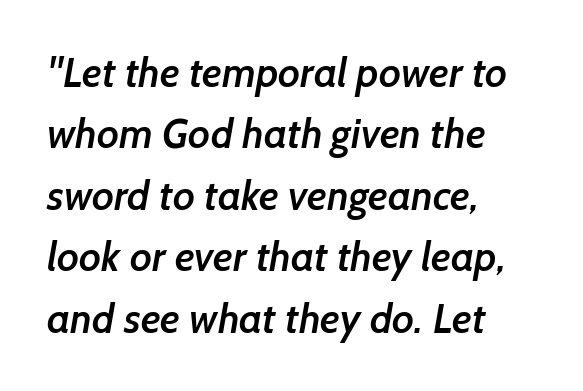
{"serif": "no", "bold": "semi", "weight": "semibold", "width": "normal", "stroke_contrast": "low", "x_height": "medium", "monospaced": "no", "underline": "no", "align": "left", "line_spacing": "normal", "line_spacing_ratio": 1.5, "letter_spacing": "normal", "letter_spacing_em": 0.0, "glyph_px": 41}
